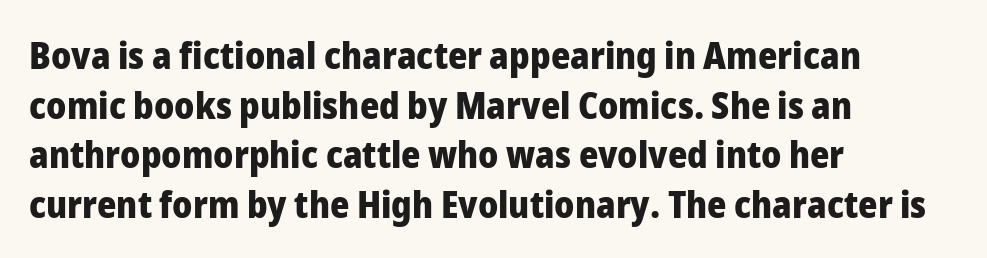
Between one letter and the next there's only the usual sliver of space. Normally led — the rows are evenly, conventionally spaced. The space beneath each line is pristine and unruled. This sample uses a sans-serif face. Here the designer chose a conventional face with non-uniform glyph widths.
